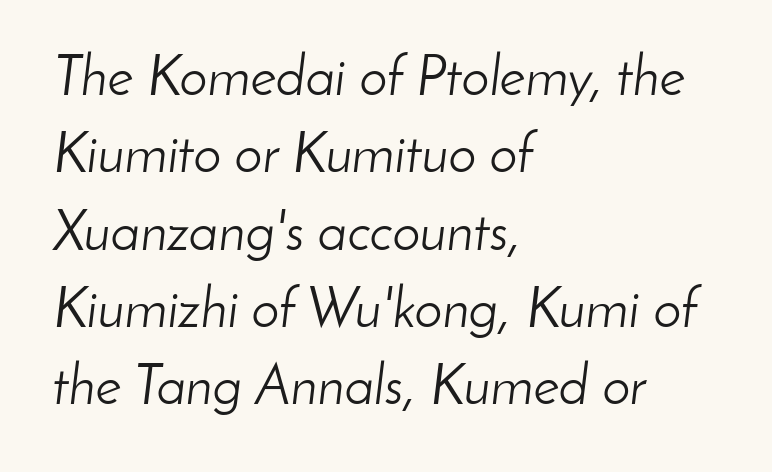
{"italic": "yes", "lean": "right", "slant_degrees": 8, "bold": "no", "weight": "light", "width": "normal", "stroke_contrast": "low", "x_height": "small", "monospaced": "no", "underline": "no", "align": "left", "line_spacing": "normal", "line_spacing_ratio": 1.38, "letter_spacing": "normal", "letter_spacing_em": 0.0, "glyph_px": 56}
